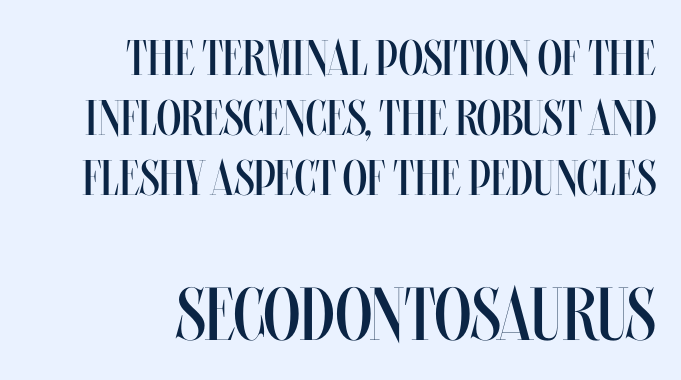
The rendering uses natural spacing where letterforms have individual widths. Posture: straight, roman, zero tilt. The ragged edge is on the left, which tells us the setting is flush right. On a weight scale, this lands at 450 or below. Rule under the text: the space is simply empty. Compared with typical body copy, the letter spacing here is the same.
